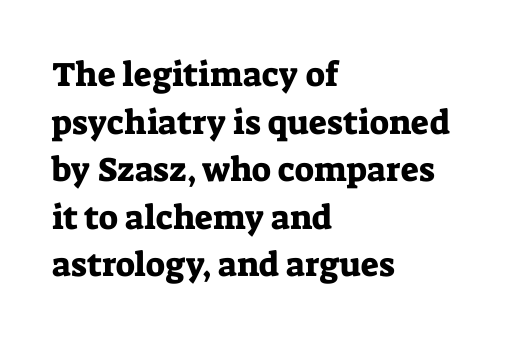
The image shows 34 px serif type, upright; set left-aligned, normal line spacing (1.4x), normal letter spacing, not underlined; low stroke contrast and a medium x-height.
